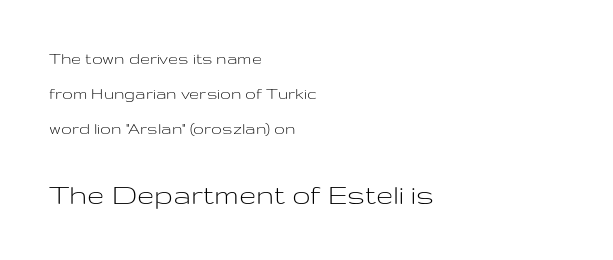
The image shows 31 px light, wide sans-serif type, upright; set left-aligned, loose line spacing (1.95x), normal letter spacing, not underlined; the second (bottom) block is 1.72x larger; low stroke contrast and a medium x-height.
